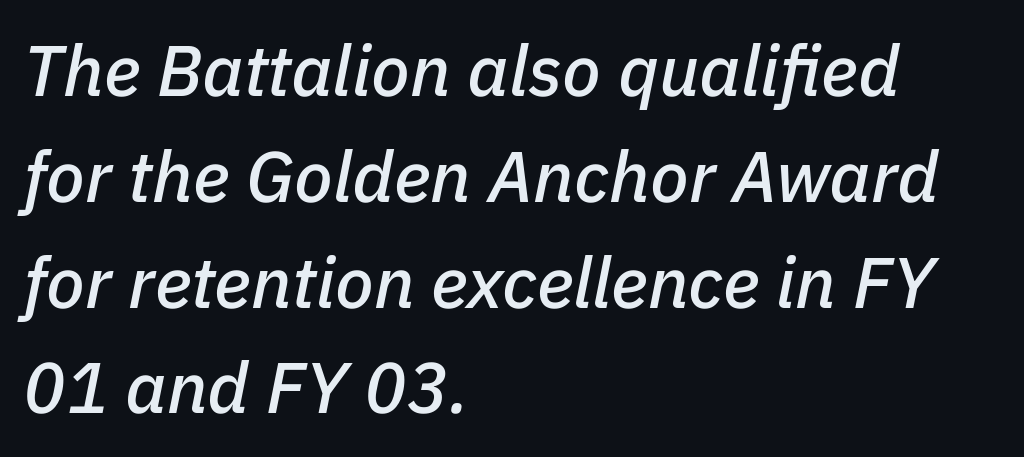
Beneath every word, the page is bare. Tracking here is standard; glyphs follow each other at the usual distance. If you drew a line through each stem, it would be angled. The paragraph shown leans on its left margin. Successive baselines arrive at the customary interval. The rendering uses natural spacing where letterforms have individual widths.
